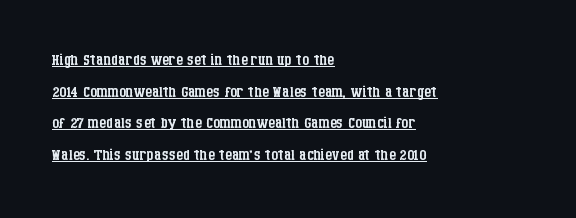
{"italic": "no", "bold": "no", "underline": "yes", "align": "left", "line_spacing": "normal", "line_spacing_ratio": 1.44, "letter_spacing": "normal", "letter_spacing_em": 0.0, "glyph_px": 22}
